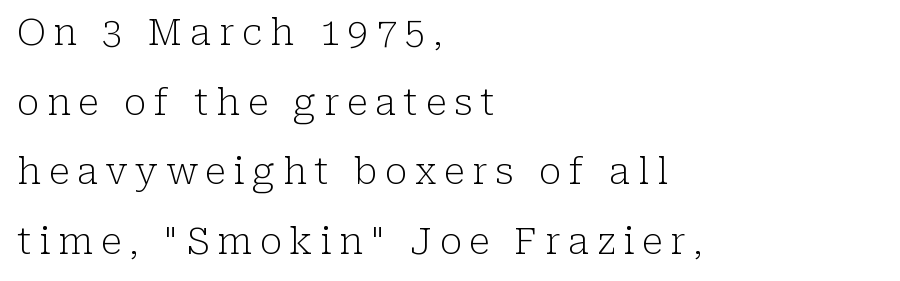
Heaviness? Minimal to ordinary, like unemphasized prose. A typesetter would label this face a serif. Tracking here is generous; glyphs stand well apart from one another. Nobody drew a line under any word here.
